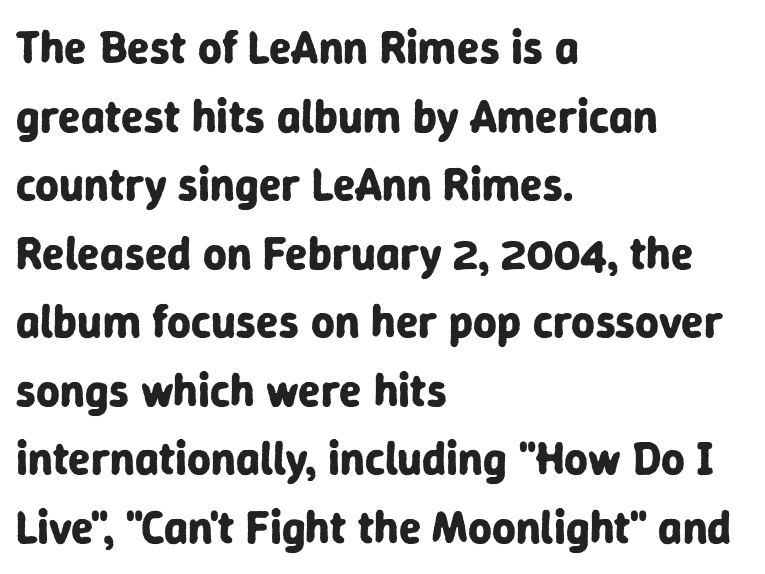
Q: Is the text bold? A: Yes.
Q: Is the text italic (slanted)? A: No, it is upright.
Q: Is the typeface a serif or a sans-serif typeface? A: Sans-serif.
Q: Is the text underlined? A: No.
Q: How is the paragraph aligned? A: Left-aligned.
Q: Is the spacing between letters normal or unusually wide? A: Normal.
Q: Is the spacing between lines tight, normal or loose? A: Normal.
Q: Width (condensed, normal, or wide)? A: Normal.
Q: Stroke contrast? A: Low.
Q: x-height? A: Medium.
Q: Monospaced? A: No.
